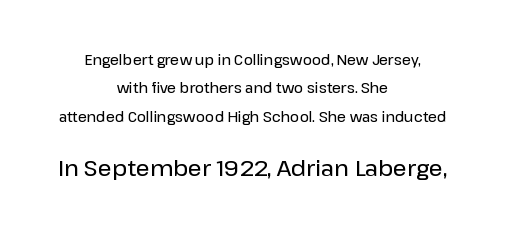
{"italic": "no", "underline": "no", "align": "center", "line_spacing": "loose", "line_spacing_ratio": 2.02, "letter_spacing": "normal", "letter_spacing_em": 0.0, "larger_block": "second", "size_ratio": 1.57, "glyph_px": 22}
